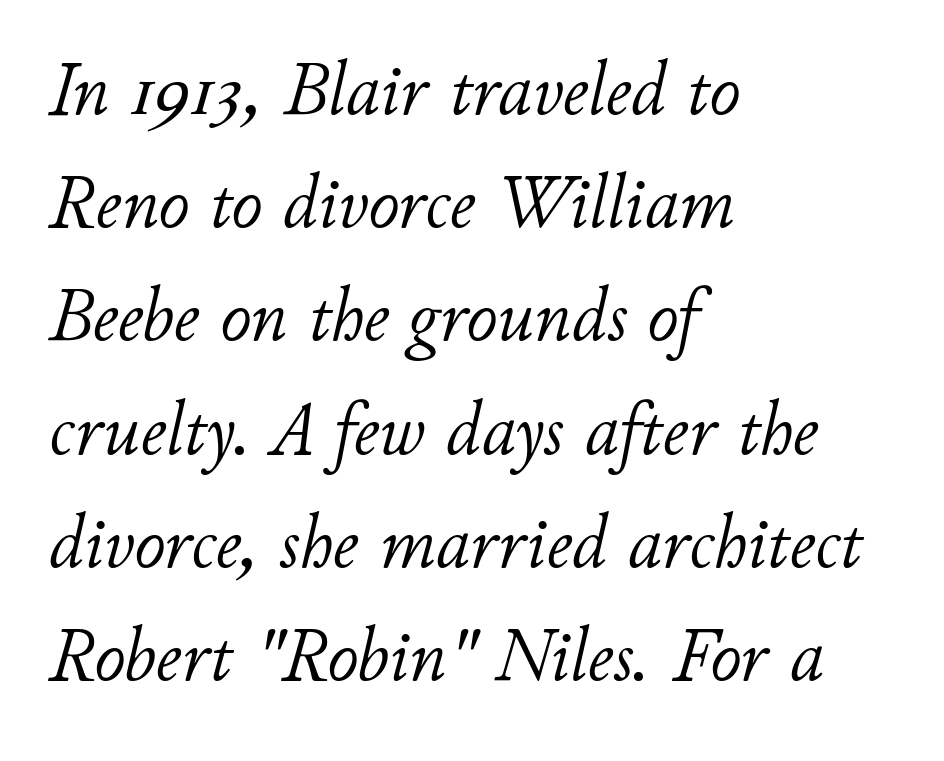
The image shows 76 px light type, italic (leaning right); set left-aligned, normal line spacing (1.49x), normal letter spacing, not underlined; low stroke contrast and a small x-height.
